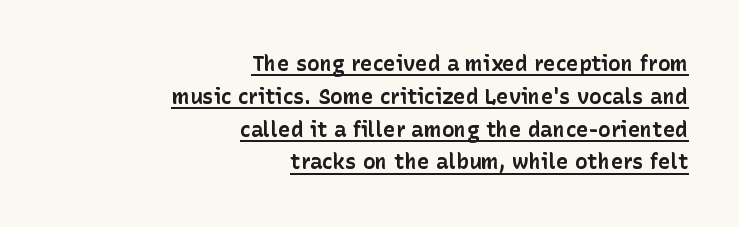
{"italic": "no", "bold": "yes", "underline": "yes", "align": "right", "line_spacing": "normal", "line_spacing_ratio": 1.56, "letter_spacing": "normal", "letter_spacing_em": 0.0, "glyph_px": 21}
